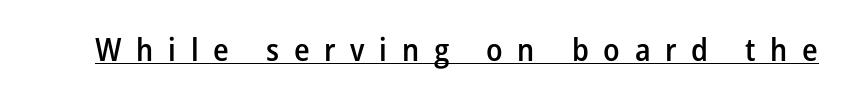
{"serif": "no", "italic": "no", "bold": "semi", "weight": "semibold", "width": "condensed", "stroke_contrast": "low", "x_height": "medium", "monospaced": "no", "underline": "yes", "letter_spacing": "wide", "letter_spacing_em": 0.46, "glyph_px": 32}
